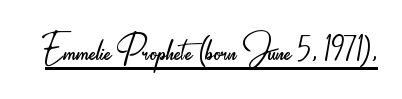
Q: Is the text bold? A: No.
Q: Is the text italic (slanted)? A: Yes.
Q: Is the typeface a serif or a sans-serif typeface? A: Sans-serif.
Q: Is the text underlined? A: Yes.
Q: Is the spacing between letters normal or unusually wide? A: Normal.
Q: Width (condensed, normal, or wide)? A: Condensed.
Q: Stroke contrast? A: Low.
Q: x-height? A: Small.
Q: Monospaced? A: No.
